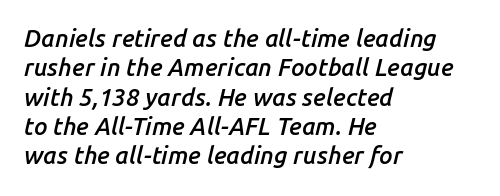
The font's italic variant was chosen for this text. A semibold gives these letters moderate extra thickness, short of bold. Reading down the block, your eye returns to a fixed left position each line. Compared with typical body copy, the letter spacing here is the same. Nobody drew a line under any word here.
